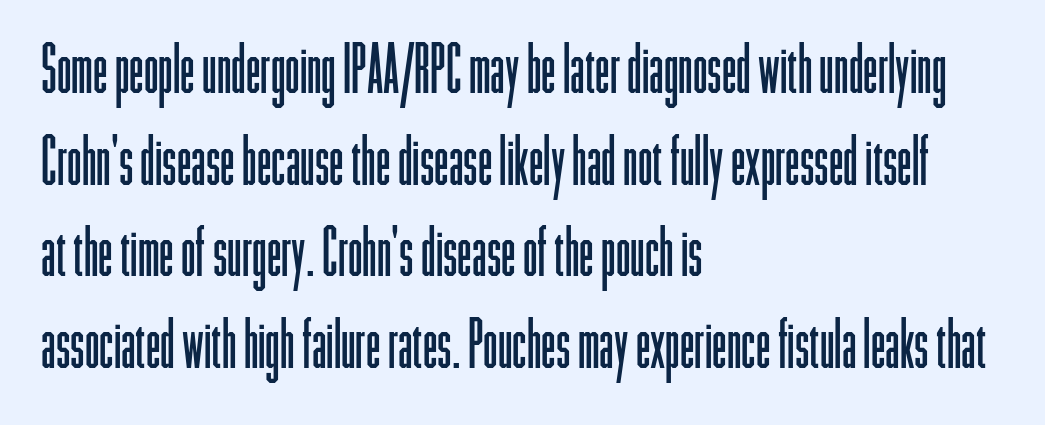
The designer went with a sans here, leaving each stem footless. Rule under the text: the space is simply empty. Does the lettering tilt? It doesn't — this is upright. The tracking reads as untouched default to a designer's eye. Line starts are locked; line ends wander. The vertical gap from one line to the next is medium.
